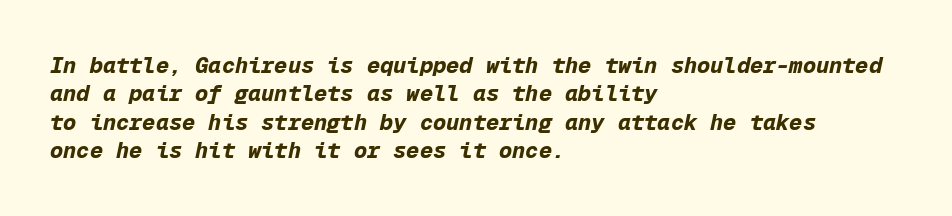
Q: Is the text bold? A: Yes.
Q: Is the text italic (slanted)? A: Yes, it leans right by about 12 degrees.
Q: Is the text underlined? A: No.
Q: How is the paragraph aligned? A: Left-aligned.
Q: Is the spacing between letters normal or unusually wide? A: Normal.
Q: Is the spacing between lines tight, normal or loose? A: Normal.
